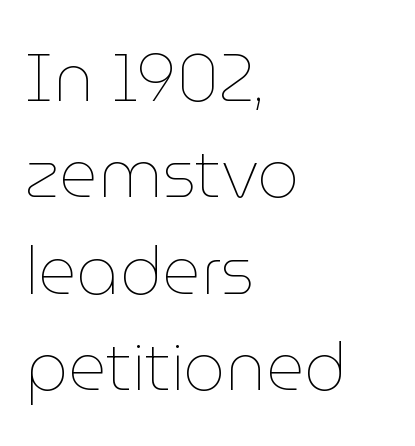
Q: Is the text bold? A: No.
Q: Is the text italic (slanted)? A: No, it is upright.
Q: Is the text underlined? A: No.
Q: How is the paragraph aligned? A: Left-aligned.
Q: Is the spacing between letters normal or unusually wide? A: Normal.
Q: Is the spacing between lines tight, normal or loose? A: Normal.
Q: Width (condensed, normal, or wide)? A: Normal.
Q: Stroke contrast? A: Low.
Q: x-height? A: Medium.
Q: Monospaced? A: No.
